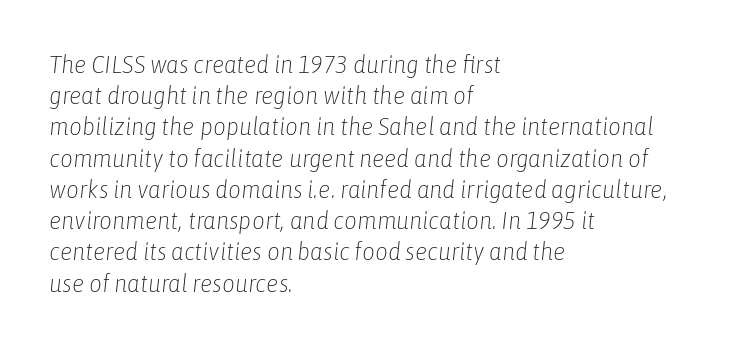
The image shows 25 px text type, italic (leaning right); set left-aligned, normal line spacing (1.25x), normal letter spacing, not underlined.
